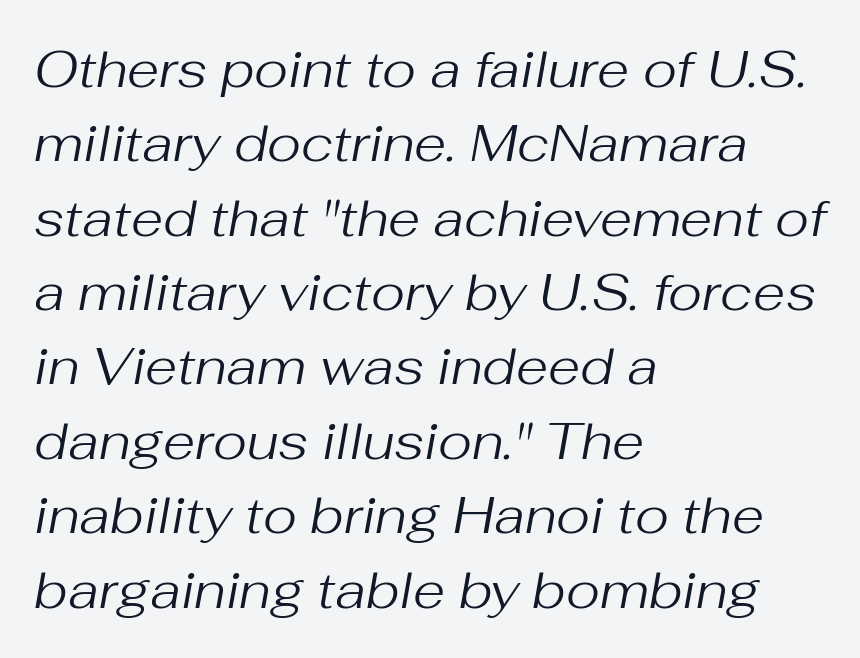
The image shows 52 px regular-weight type, italic (leaning right); set left-aligned, normal line spacing (1.43x), normal letter spacing, not underlined; medium stroke contrast and a medium x-height.
